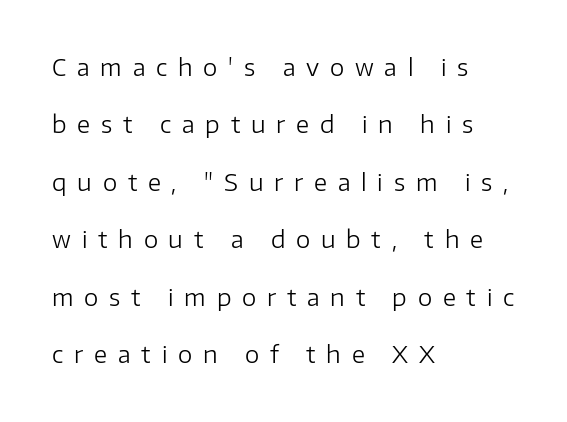
Q: Is the text bold? A: No.
Q: Is the text italic (slanted)? A: No, it is upright.
Q: Is the text underlined? A: No.
Q: How is the paragraph aligned? A: Left-aligned.
Q: Is the spacing between letters normal or unusually wide? A: Unusually wide.
Q: Is the spacing between lines tight, normal or loose? A: Loose.
